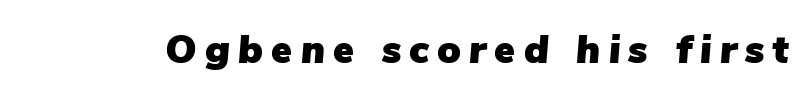
Compared with typical body copy, the letter spacing here is much looser. Check under the words: just untouched page. Character widths vary here, with narrow letters taking less room than wide ones. Looking at the ascenders, they clearly lean.
